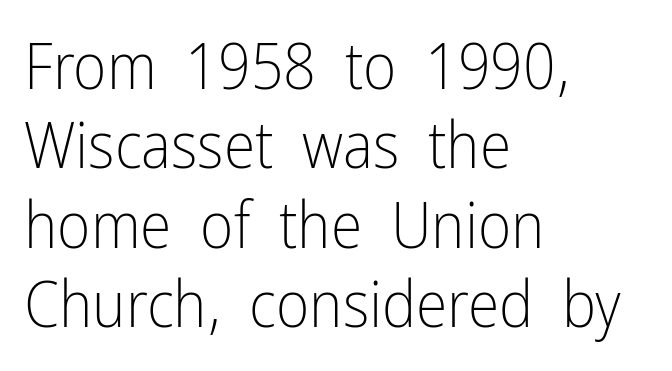
The image shows 64 px light, condensed sans-serif type, upright; set left-aligned, line spacing 1.24x, normal letter spacing, not underlined; low stroke contrast and a medium x-height.
